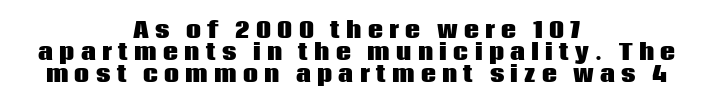
{"italic": "no", "bold": "yes", "underline": "no", "align": "center", "line_spacing": "tight", "line_spacing_ratio": 1.04, "letter_spacing": "wide", "letter_spacing_em": 0.3, "glyph_px": 21}
